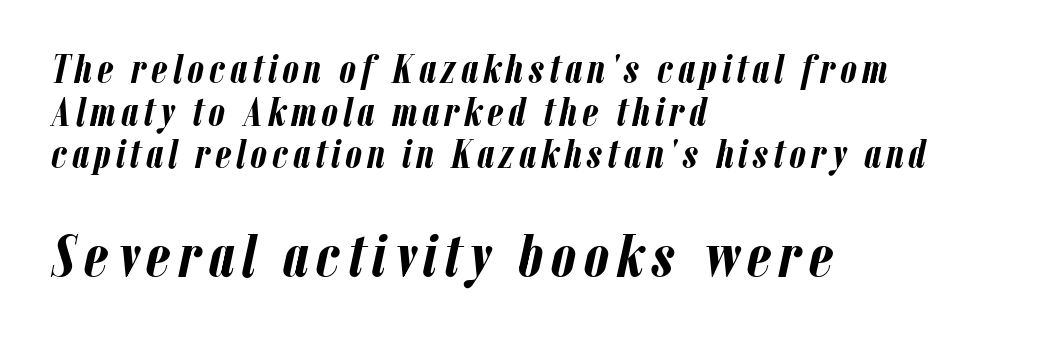
Style check: oblique. You get the small type first, then a jump to larger type. These lines are rendered in a variable-pitch font. One-word summary of the alignment: left. The block of text is dense from top to bottom, with scant space between rows.
